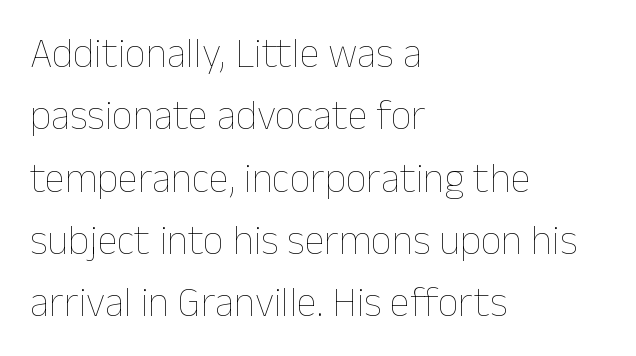
{"italic": "no", "bold": "no", "weight": "thin", "width": "normal", "stroke_contrast": "low", "x_height": "medium", "monospaced": "no", "underline": "no", "align": "left", "line_spacing": "normal", "line_spacing_ratio": 1.52, "letter_spacing": "normal", "letter_spacing_em": 0.0, "glyph_px": 41}
